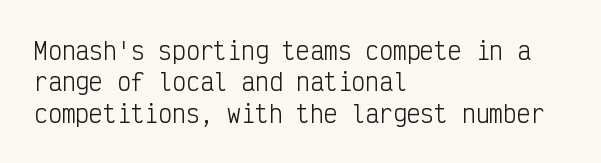
Q: Is the text bold? A: No.
Q: Is the text italic (slanted)? A: No, it is upright.
Q: Is the text underlined? A: No.
Q: How is the paragraph aligned? A: Left-aligned.
Q: Is the spacing between letters normal or unusually wide? A: Normal.
Q: Is the spacing between lines tight, normal or loose? A: Normal.
